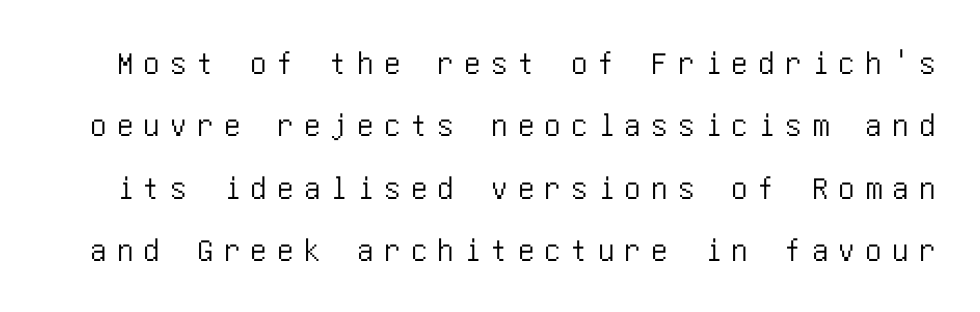
{"serif": "no", "italic": "no", "width": "condensed", "stroke_contrast": "low", "x_height": "large", "underline": "no", "line_spacing_ratio": 1.89, "letter_spacing": "wide", "letter_spacing_em": 0.31, "glyph_px": 33}
